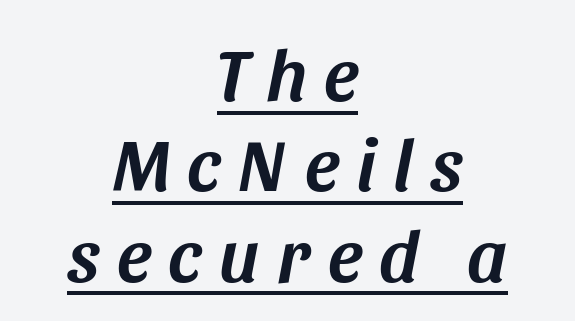
{"italic": "yes", "lean": "right", "slant_degrees": 11, "width": "normal", "stroke_contrast": "medium", "x_height": "large", "monospaced": "no", "underline": "yes", "align": "center", "line_spacing_ratio": 1.22, "letter_spacing": "wide", "letter_spacing_em": 0.24, "glyph_px": 74}
